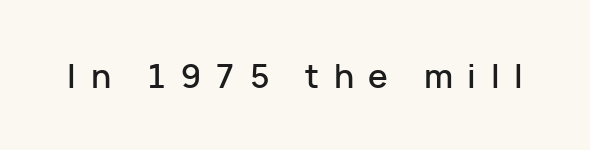
Q: Is the text italic (slanted)? A: No, it is upright.
Q: Is the typeface a serif or a sans-serif typeface? A: Sans-serif.
Q: Is the text underlined? A: No.
Q: Is the spacing between letters normal or unusually wide? A: Unusually wide.
Q: Width (condensed, normal, or wide)? A: Normal.
Q: Stroke contrast? A: Low.
Q: x-height? A: Medium.
Q: Monospaced? A: No.
